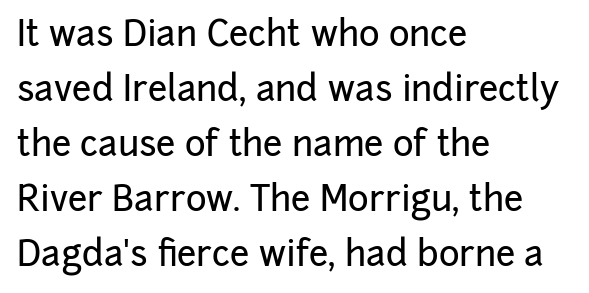
Glyph-to-glyph distance matches everyday printed text. Horizontally, the lines are justified to the leading edge only. A typesetter would call this leading conventional body-copy spacing. Posture: upright roman.
